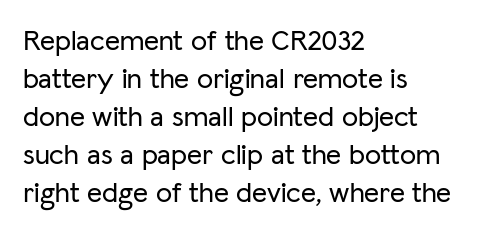
The image shows 29 px sans-serif type, upright; set left-aligned, normal line spacing (1.31x), normal letter spacing, not underlined; low stroke contrast and a medium x-height.
